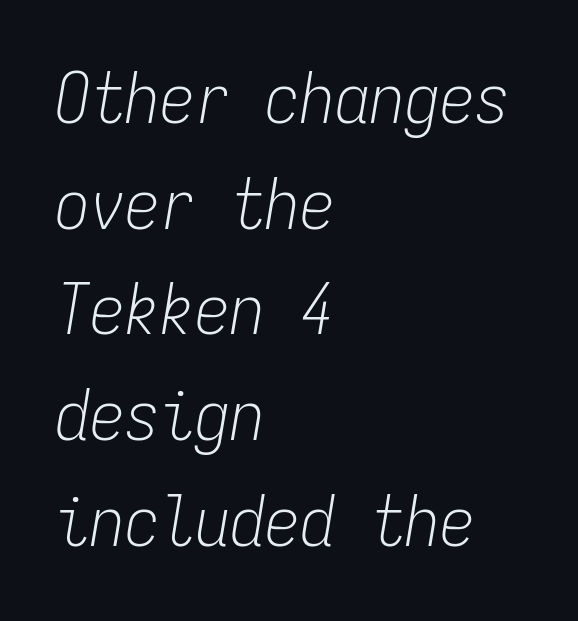
{"italic": "yes", "lean": "right", "slant_degrees": 9, "bold": "no", "weight": "light", "width": "condensed", "stroke_contrast": "low", "x_height": "medium", "monospaced": "yes", "underline": "no", "align": "left", "line_spacing": "normal", "line_spacing_ratio": 1.51, "letter_spacing": "normal", "letter_spacing_em": 0.0, "glyph_px": 70}
